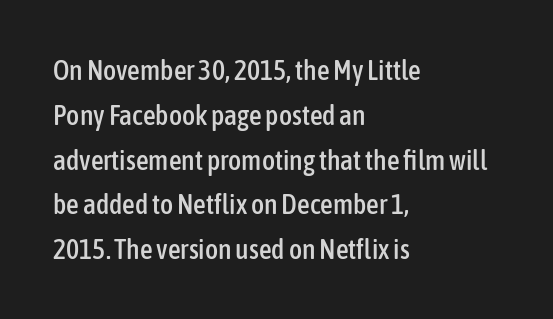
The image shows 28 px condensed sans-serif type, upright; set left-aligned, normal line spacing (1.6x), normal letter spacing, not underlined; low stroke contrast and a medium x-height.
